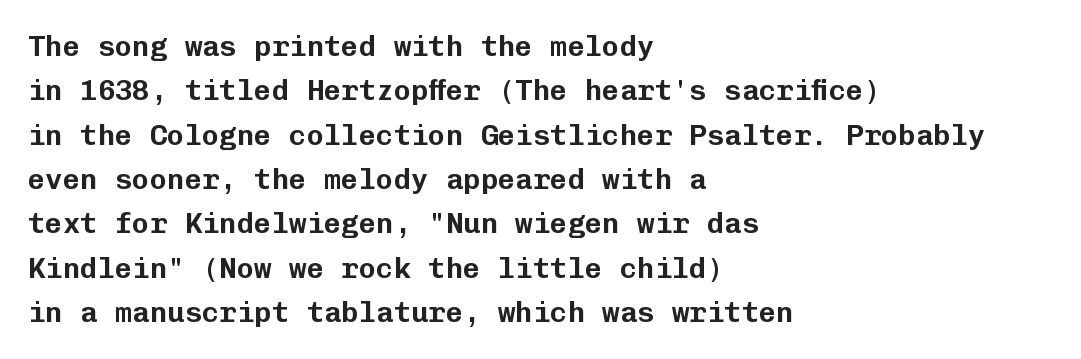
The image shows 29 px sans-serif type, upright, monospaced; set left-aligned, normal line spacing (1.53x), normal letter spacing, not underlined; low stroke contrast and a medium x-height.
